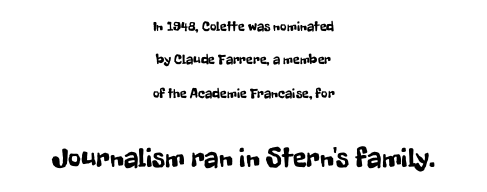
Q: Is the text italic (slanted)? A: No, it is upright.
Q: Is the typeface a serif or a sans-serif typeface? A: Sans-serif.
Q: Is the text underlined? A: No.
Q: How is the paragraph aligned? A: Centered.
Q: Is the spacing between letters normal or unusually wide? A: Normal.
Q: Is the spacing between lines tight, normal or loose? A: Loose.
Q: Which block of text is set in a larger size, the first (top) or the second (bottom)? A: The second (bottom) one.
Q: Width (condensed, normal, or wide)? A: Condensed.
Q: Stroke contrast? A: Low.
Q: x-height? A: Medium.
Q: Monospaced? A: No.
